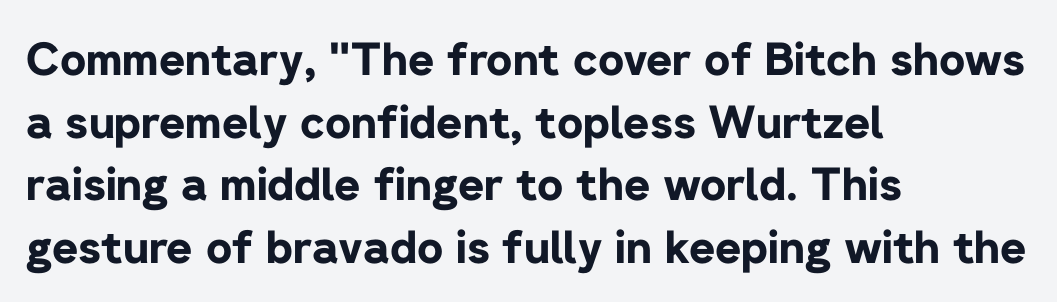
The image shows 45 px bold sans-serif type, upright; set left-aligned, normal line spacing (1.39x), normal letter spacing, not underlined; low stroke contrast and a medium x-height.
